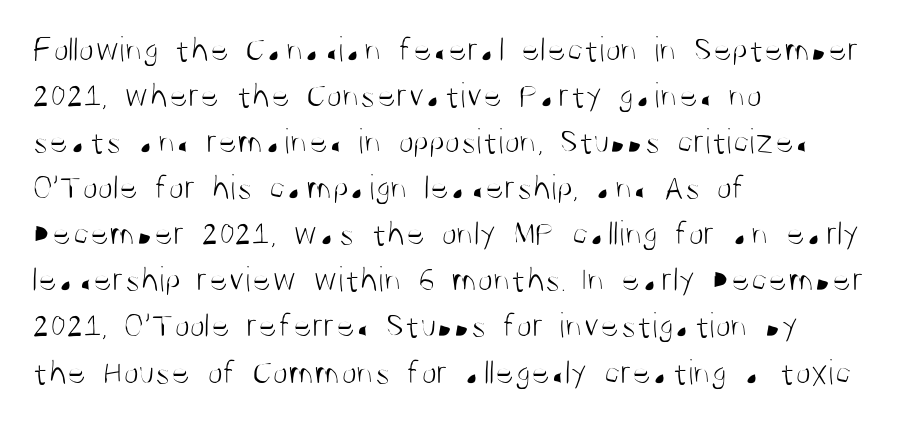
The image shows 36 px light, condensed sans-serif type, upright; set left-aligned, normal line spacing (1.28x), normal letter spacing, not underlined; medium stroke contrast and a large x-height.
